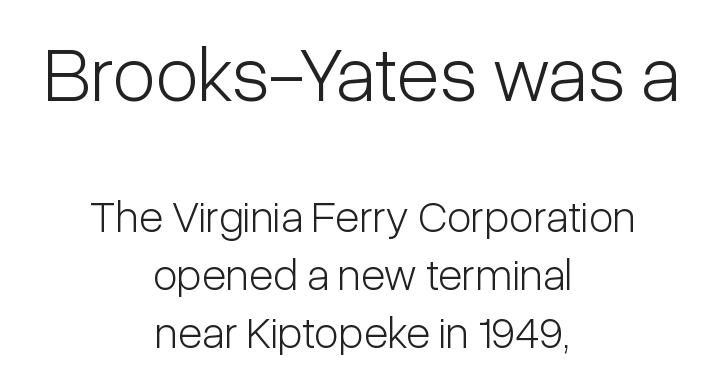
Q: Is the text bold? A: No.
Q: Is the text italic (slanted)? A: No, it is upright.
Q: Is the typeface a serif or a sans-serif typeface? A: Sans-serif.
Q: Is the text underlined? A: No.
Q: How is the paragraph aligned? A: Centered.
Q: Is the spacing between letters normal or unusually wide? A: Normal.
Q: Is the spacing between lines tight, normal or loose? A: Normal.
Q: Which block of text is set in a larger size, the first (top) or the second (bottom)? A: The first (top) one.
Q: Width (condensed, normal, or wide)? A: Condensed.
Q: Stroke contrast? A: Low.
Q: x-height? A: Medium.
Q: Monospaced? A: No.
